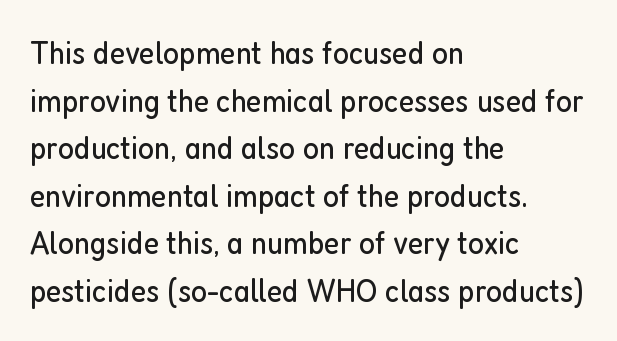
The cut favours lightness, reaching ordinary text weight at its darkest. The typography opts for an upright posture over an oblique one. Compared with typical body copy, the letter spacing here is the same. This rendering employs a face without finishing strokes, i.e., a sans-serif. The letters advance in unequal steps, a hallmark of proportional type.
